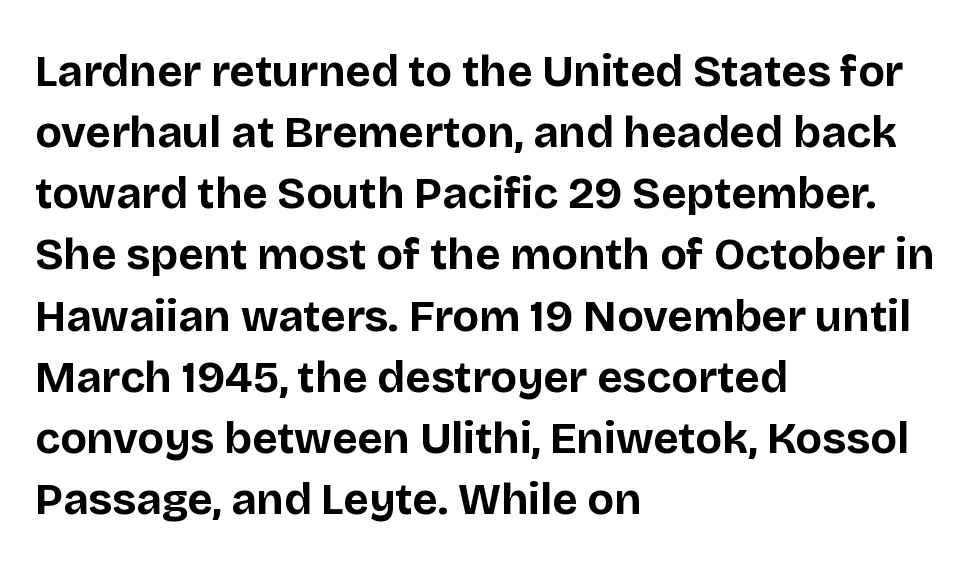
Q: Is the text bold? A: Yes.
Q: Is the text italic (slanted)? A: No, it is upright.
Q: Is the typeface a serif or a sans-serif typeface? A: Sans-serif.
Q: Is the text underlined? A: No.
Q: How is the paragraph aligned? A: Left-aligned.
Q: Is the spacing between letters normal or unusually wide? A: Normal.
Q: Is the spacing between lines tight, normal or loose? A: Normal.
Q: Width (condensed, normal, or wide)? A: Normal.
Q: Stroke contrast? A: Low.
Q: x-height? A: Large.
Q: Monospaced? A: No.
